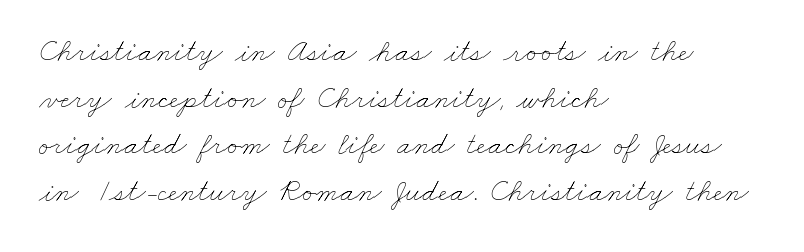
Q: Is the text bold? A: No.
Q: Is the text underlined? A: No.
Q: How is the paragraph aligned? A: Left-aligned.
Q: Is the spacing between letters normal or unusually wide? A: Normal.
Q: Is the spacing between lines tight, normal or loose? A: Normal.
Q: Width (condensed, normal, or wide)? A: Wide.
Q: Stroke contrast? A: Low.
Q: x-height? A: Small.
Q: Monospaced? A: No.
